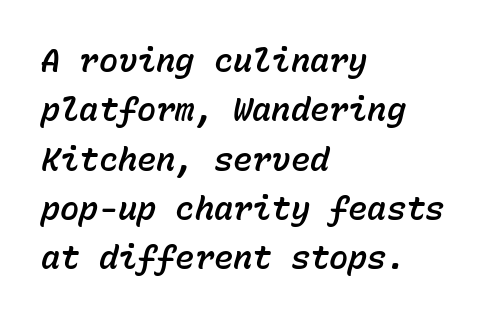
Regarding leading, the lines here are spaced in the standard way. Which margin do the lines hug? The left one — the right edge is uneven. The rendering applies a slant to the glyphs. Students, note that the glyphs here touch the page at normal intervals.
